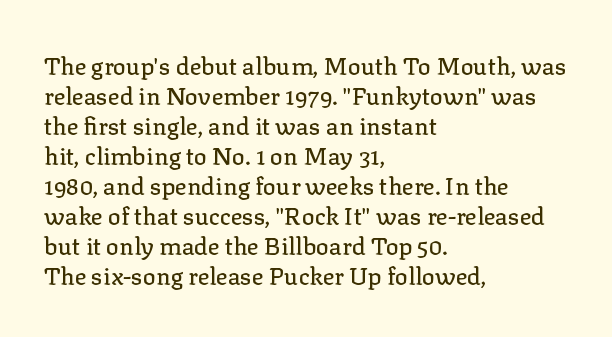
The lines in this sample share a left origin and differ only in where they stop. Tracking here is standard; glyphs follow each other at the usual distance. How would I describe the line gaps? Plain and ordinary. You can tell it's not italic because the verticals are truly vertical.
